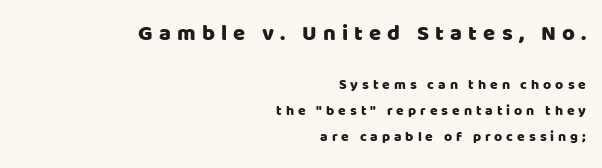
Visually, the top section dominates because its glyphs are scaled up. One-word summary of the alignment: right. Type without underlining. Someone cranked the tracking dial way up on this one. When letters stand straight like this, we call the style roman or upright.
